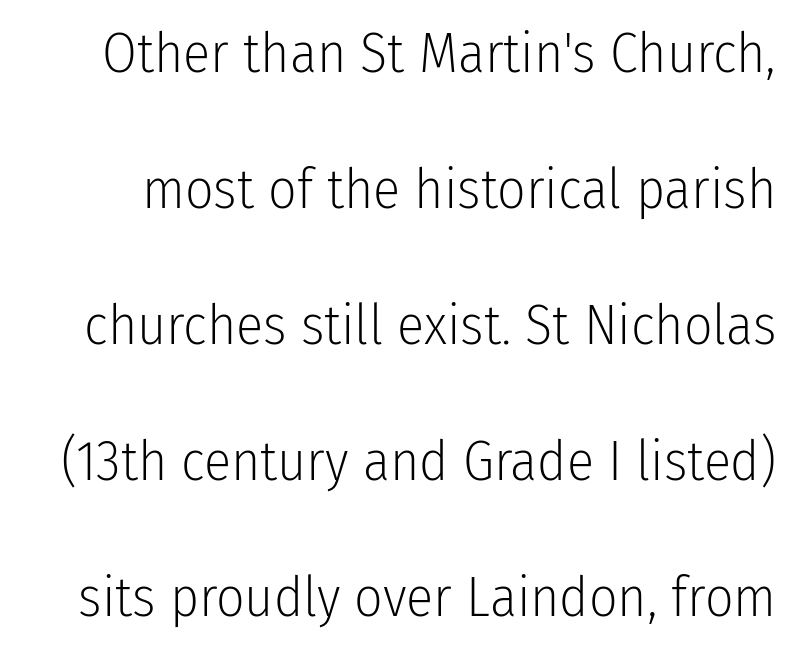
Notice how the stems are strictly vertical — no italics here. Do the characters align in a grid? No, the font is proportional. The typeface chosen for these lines omits serifs. Horizontal bands of white between lines are thick stripes. Clear beneath every line of the passage. Stem width sits at or under what a default text font uses.
